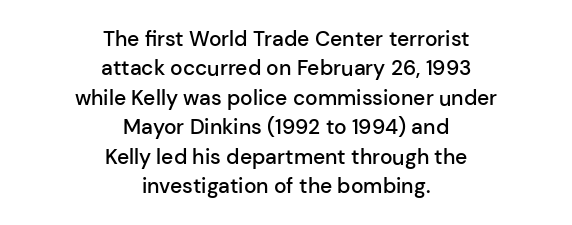
The image shows 21 px text type, upright; set centered, normal line spacing (1.4x), normal letter spacing, not underlined.
